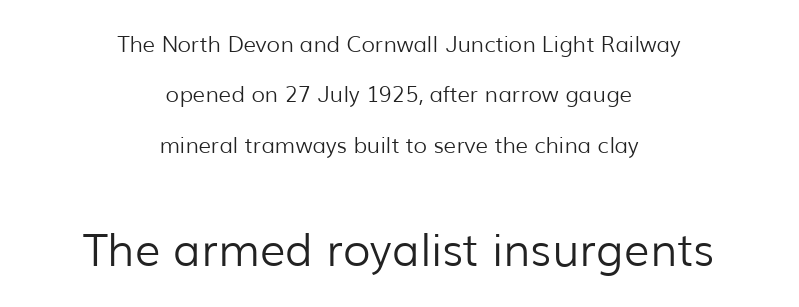
{"serif": "no", "italic": "no", "bold": "no", "weight": "light", "width": "normal", "stroke_contrast": "low", "x_height": "medium", "monospaced": "no", "underline": "no", "align": "center", "line_spacing": "loose", "line_spacing_ratio": 2.29, "letter_spacing": "normal", "letter_spacing_em": 0.0, "larger_block": "second", "size_ratio": 2.05, "glyph_px": 45}
